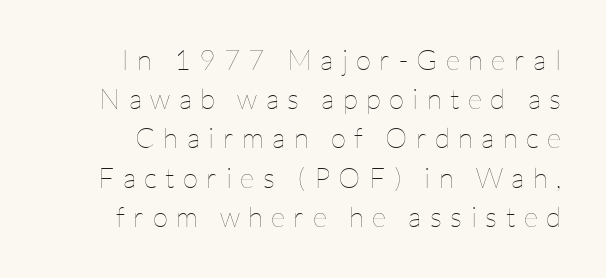
{"italic": "no", "bold": "no", "weight": "thin", "width": "normal", "stroke_contrast": "low", "x_height": "medium", "monospaced": "no", "underline": "no", "line_spacing": "normal", "line_spacing_ratio": 1.4, "letter_spacing": "wide", "letter_spacing_em": 0.3, "glyph_px": 28}
